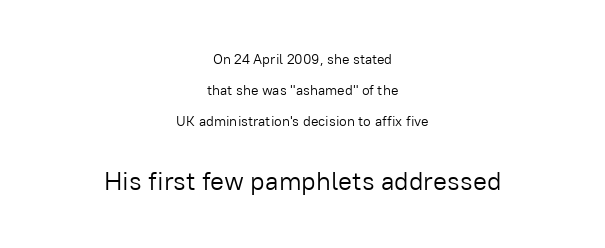
{"italic": "no", "bold": "no", "underline": "no", "align": "center", "line_spacing": "loose", "line_spacing_ratio": 2.22, "letter_spacing": "normal", "letter_spacing_em": 0.0, "larger_block": "second", "size_ratio": 1.86, "glyph_px": 26}
